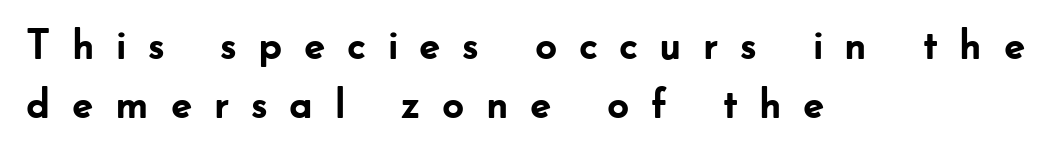
What kind of face is this? One without serifs — a sans. These lines stack with their left ends in a neat column. The rendering uses natural spacing where letterforms have individual widths. The tracking reads as deliberately expanded to a designer's eye. Vertical strokes here are truly vertical. The characters look thick and weighty, a clear bold.
